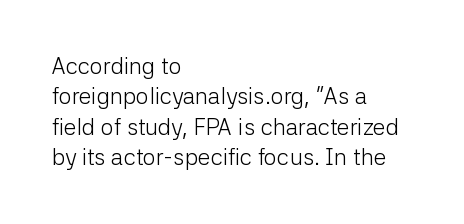
The space directly below the letters is spotless. Caption: standard tracking, unaltered. Vertically, the passage feels balanced, rows spaced as you'd expect. Does the lettering tilt? It doesn't — this is upright.
